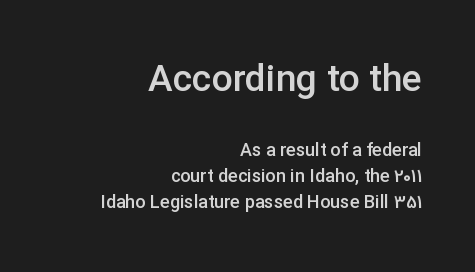
{"serif": "no", "italic": "no", "bold": "semi", "weight": "semibold", "width": "normal", "stroke_contrast": "low", "x_height": "medium", "monospaced": "no", "underline": "no", "align": "right", "line_spacing": "normal", "line_spacing_ratio": 1.46, "letter_spacing": "normal", "letter_spacing_em": 0.0, "larger_block": "first", "size_ratio": 2.06, "glyph_px": 37}
